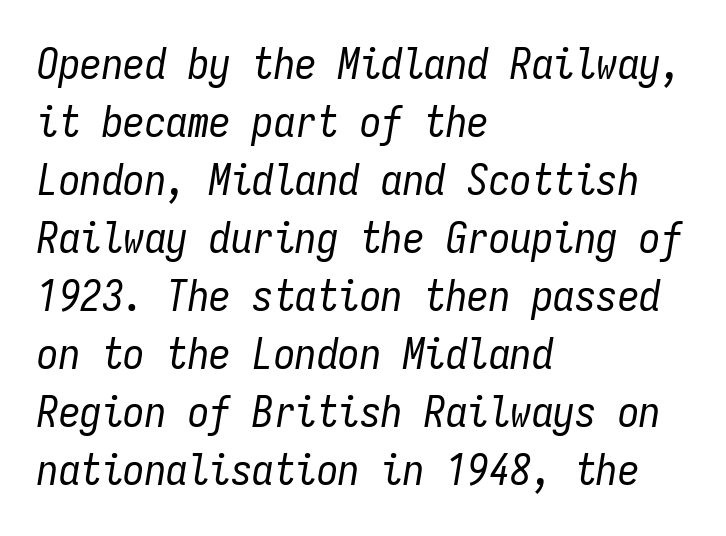
Q: Is the text bold? A: No.
Q: Is the text italic (slanted)? A: Yes, it leans right by about 9 degrees.
Q: Is the text underlined? A: No.
Q: How is the paragraph aligned? A: Left-aligned.
Q: Is the spacing between letters normal or unusually wide? A: Normal.
Q: Is the spacing between lines tight, normal or loose? A: Normal.
Q: Width (condensed, normal, or wide)? A: Condensed.
Q: Stroke contrast? A: Low.
Q: x-height? A: Medium.
Q: Monospaced? A: Yes.
